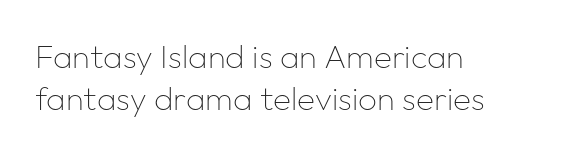
These lines are composed in type without serifs. These lines are rendered in a variable-pitch font. Weight class: somewhere from thin through regular. What stands out about the letter spacing? Nothing — it is the standard amount. The designer left line spacing at the default. The letters stand straight up with perfectly vertical stems.
